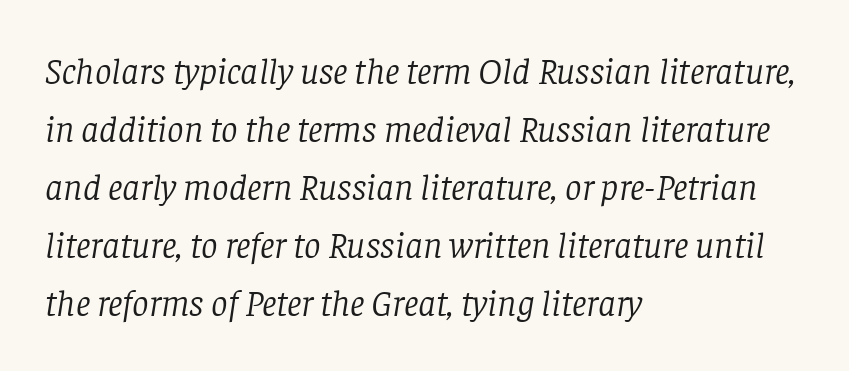
{"serif": "yes", "italic": "yes", "lean": "right", "slant_degrees": 8, "bold": "no", "weight": "light", "width": "normal", "stroke_contrast": "low", "x_height": "large", "monospaced": "no", "underline": "no", "align": "left", "line_spacing": "normal", "line_spacing_ratio": 1.57, "letter_spacing": "normal", "letter_spacing_em": 0.0, "glyph_px": 37}
